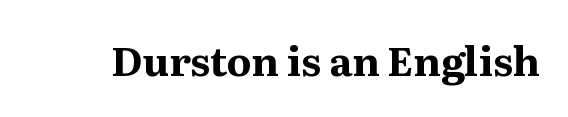
The letters stand upright; this is a roman face. Underline: absent. There is no visible air inserted between adjacent glyphs. Emphasis by weight is at full strength: bold. The letters carry serifs — small finishing strokes at the ends of their stems.
